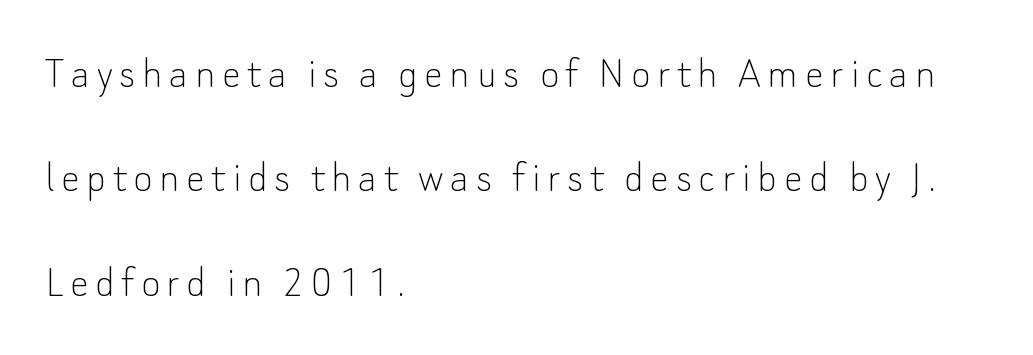
The image shows 46 px thin sans-serif type, upright; set left-aligned, loose line spacing (2.27x), not underlined; low stroke contrast and a small x-height.
